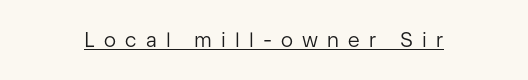
The typesetter has applied underlining to the passage shown. The axis of the letterforms is exactly vertical. Heft: none added — not bold. Tracking here is generous; glyphs stand well apart from one another.
